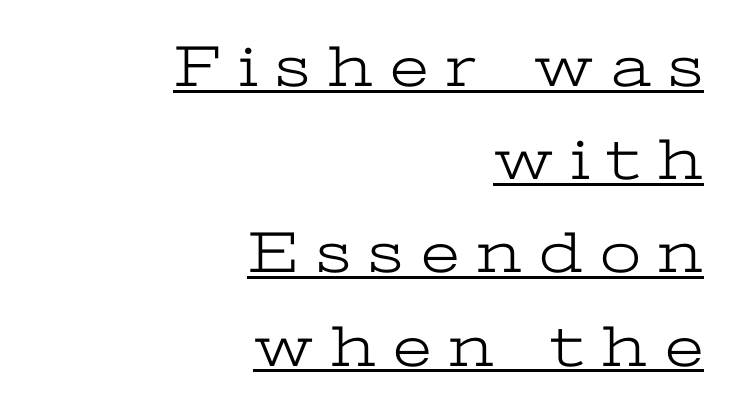
Q: Is the text bold? A: No.
Q: Is the text italic (slanted)? A: No, it is upright.
Q: Is the typeface a serif or a sans-serif typeface? A: Serif.
Q: Is the text underlined? A: Yes.
Q: How is the paragraph aligned? A: Right-aligned.
Q: Is the spacing between letters normal or unusually wide? A: Unusually wide.
Q: Is the spacing between lines tight, normal or loose? A: Normal.
Q: Width (condensed, normal, or wide)? A: Wide.
Q: Stroke contrast? A: Low.
Q: x-height? A: Medium.
Q: Monospaced? A: No.
